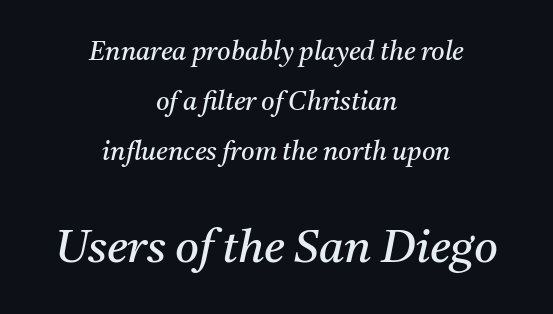
Q: Is the text bold? A: No.
Q: Is the text italic (slanted)? A: Yes, it leans right by about 11 degrees.
Q: Is the typeface a serif or a sans-serif typeface? A: Serif.
Q: Is the text underlined? A: No.
Q: How is the paragraph aligned? A: Centered.
Q: Is the spacing between letters normal or unusually wide? A: Normal.
Q: Is the spacing between lines tight, normal or loose? A: Loose.
Q: Which block of text is set in a larger size, the first (top) or the second (bottom)? A: The second (bottom) one.
Q: Width (condensed, normal, or wide)? A: Normal.
Q: Stroke contrast? A: Medium.
Q: x-height? A: Medium.
Q: Monospaced? A: No.
